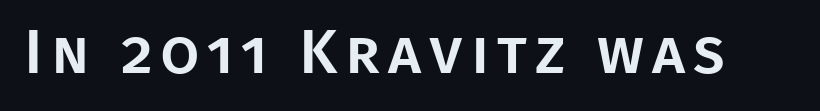
{"serif": "no", "italic": "no", "width": "normal", "stroke_contrast": "low", "x_height": "large", "monospaced": "no", "underline": "no", "glyph_px": 62}
